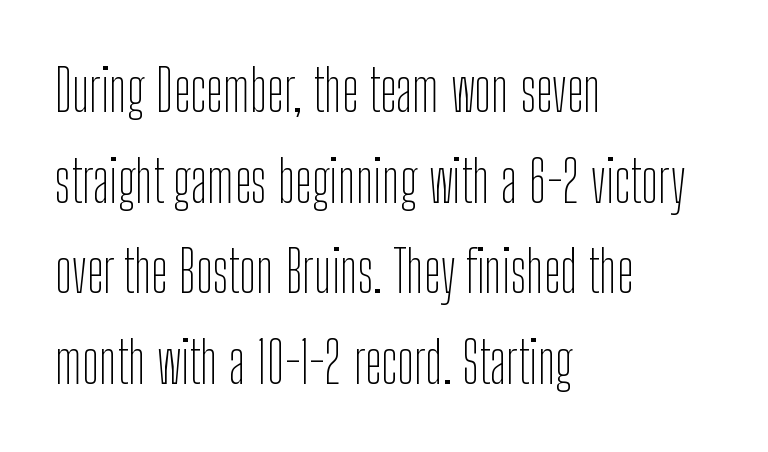
Q: Is the text bold? A: No.
Q: Is the text italic (slanted)? A: No, it is upright.
Q: Is the typeface a serif or a sans-serif typeface? A: Sans-serif.
Q: Is the text underlined? A: No.
Q: How is the paragraph aligned? A: Left-aligned.
Q: Is the spacing between letters normal or unusually wide? A: Normal.
Q: Is the spacing between lines tight, normal or loose? A: Normal.
Q: Width (condensed, normal, or wide)? A: Condensed.
Q: Stroke contrast? A: Low.
Q: x-height? A: Medium.
Q: Monospaced? A: No.
